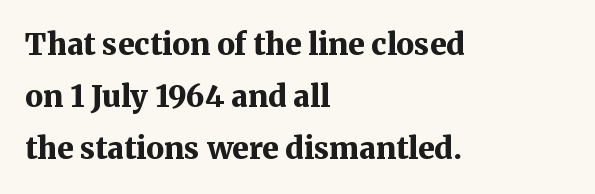
As a designer I'd log this as weight 700, bold. Does the type have serifs? Yes, each stem ends in a small foot. Note the varied advance widths — an 'i' is clearly narrower than an 'm'. This rendering features lettering with no underline. The font's upright variant was chosen for this text. The passage is arranged the way most books set body copy — flush left.
